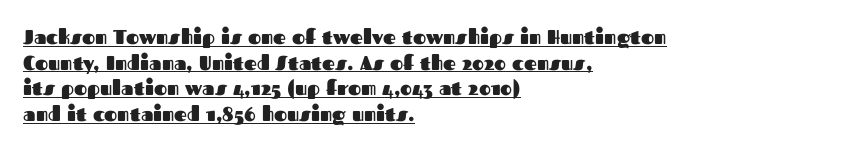
The glyphs have the mass of a bold cut. Vertical strokes here are truly vertical. If you drew a ruler down the left edge, every line would touch it. Is there much room between lines? A standard amount, neither cramped nor airy.
